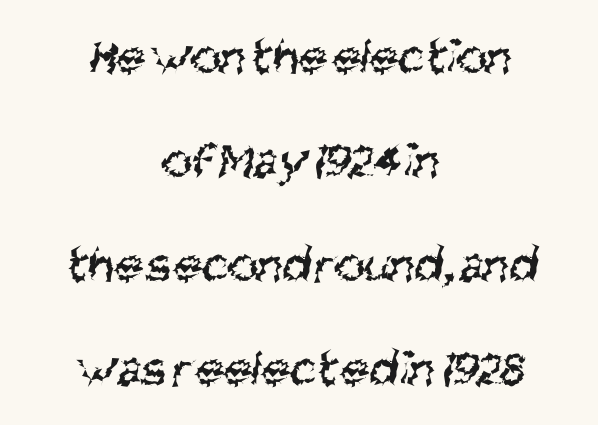
Do the characters align in a grid? No, the font is proportional. This is sans-serif lettering, the kind often seen on screens and signage. A typesetter would call this zero additional tracking. How would I describe the line gaps? Wide and relaxed.
